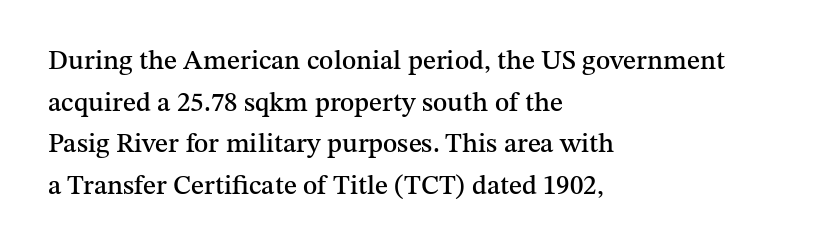
Q: Is the text italic (slanted)? A: No, it is upright.
Q: Is the text underlined? A: No.
Q: How is the paragraph aligned? A: Left-aligned.
Q: Is the spacing between letters normal or unusually wide? A: Normal.
Q: Is the spacing between lines tight, normal or loose? A: Normal.
